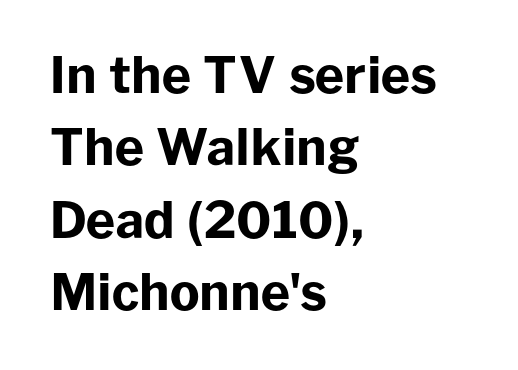
Q: Is the text bold? A: Yes.
Q: Is the text italic (slanted)? A: No, it is upright.
Q: Is the typeface a serif or a sans-serif typeface? A: Sans-serif.
Q: Is the text underlined? A: No.
Q: How is the paragraph aligned? A: Left-aligned.
Q: Is the spacing between letters normal or unusually wide? A: Normal.
Q: Is the spacing between lines tight, normal or loose? A: Normal.
Q: Width (condensed, normal, or wide)? A: Normal.
Q: Stroke contrast? A: Low.
Q: x-height? A: Medium.
Q: Monospaced? A: No.
